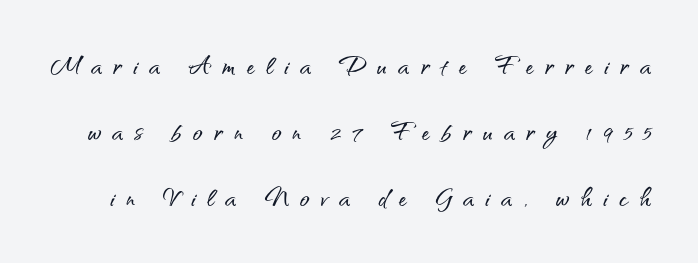
The image shows 32 px sans-serif type; set loose line spacing (2.07x), unusually wide letter spacing (+0.36 em), not underlined; medium stroke contrast and a small x-height.
